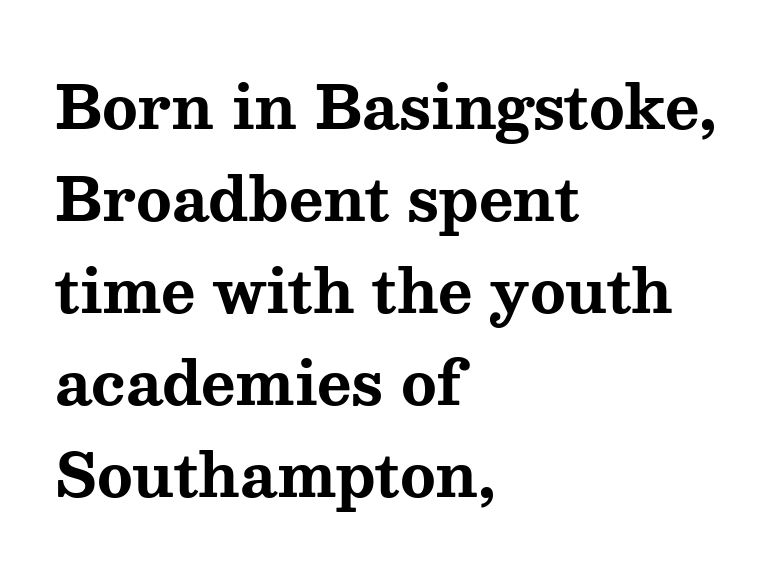
{"serif": "yes", "italic": "no", "bold": "yes", "weight": "bold", "width": "wide", "stroke_contrast": "medium", "x_height": "medium", "monospaced": "no", "underline": "no", "align": "left", "line_spacing": "normal", "line_spacing_ratio": 1.56, "letter_spacing": "normal", "letter_spacing_em": 0.0, "glyph_px": 59}
